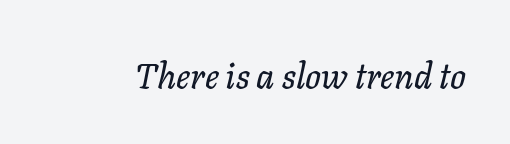
Here the glyphs are tracked normally, forming tight word shapes. Notice how the stems are inclined rather than vertical — that's the hallmark of italics. The gap between lines stays unmarked. Varying glyph widths throughout — classic text-font behaviour.
